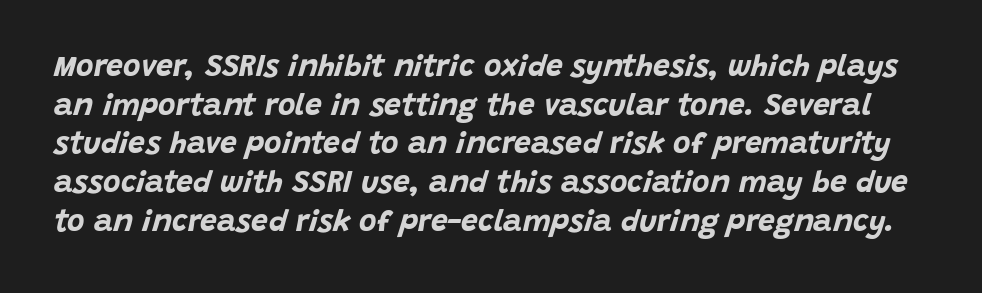
{"italic": "yes", "lean": "right", "slant_degrees": 15, "bold": "yes", "weight": "bold", "width": "normal", "stroke_contrast": "low", "x_height": "large", "monospaced": "no", "underline": "no", "line_spacing": "normal", "line_spacing_ratio": 1.29, "letter_spacing": "normal", "letter_spacing_em": 0.0, "glyph_px": 30}
